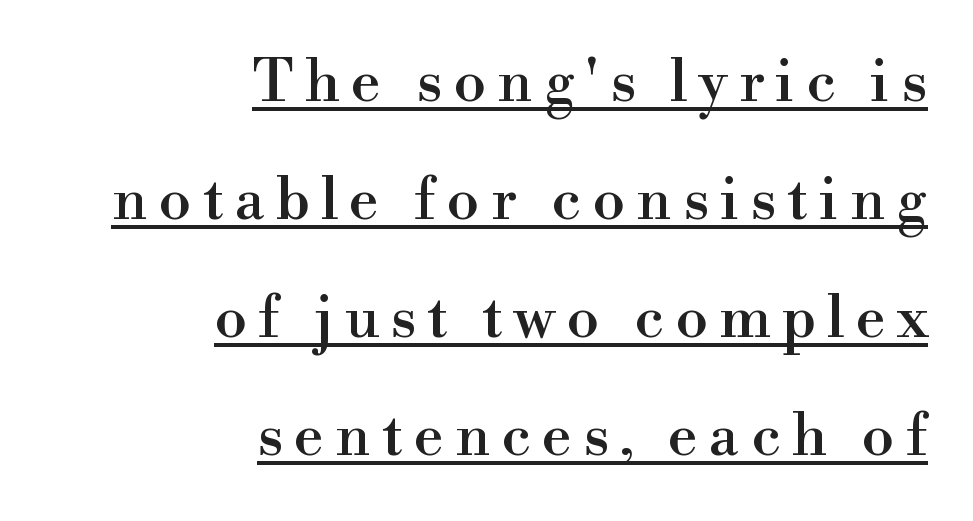
Q: Is the text italic (slanted)? A: No, it is upright.
Q: Is the typeface a serif or a sans-serif typeface? A: Serif.
Q: Is the text underlined? A: Yes.
Q: How is the paragraph aligned? A: Right-aligned.
Q: Is the spacing between lines tight, normal or loose? A: Loose.
Q: Width (condensed, normal, or wide)? A: Normal.
Q: Stroke contrast? A: High.
Q: x-height? A: Small.
Q: Monospaced? A: No.
